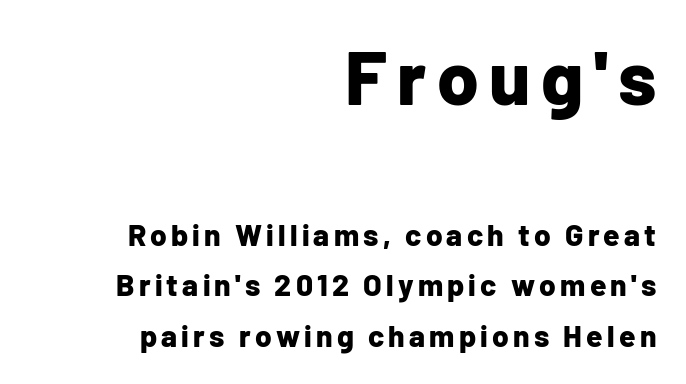
Q: Is the text bold? A: Yes.
Q: Is the text italic (slanted)? A: No, it is upright.
Q: Is the typeface a serif or a sans-serif typeface? A: Sans-serif.
Q: Is the text underlined? A: No.
Q: How is the paragraph aligned? A: Right-aligned.
Q: Is the spacing between lines tight, normal or loose? A: Normal.
Q: Which block of text is set in a larger size, the first (top) or the second (bottom)? A: The first (top) one.
Q: Width (condensed, normal, or wide)? A: Normal.
Q: Stroke contrast? A: Low.
Q: x-height? A: Medium.
Q: Monospaced? A: No.
